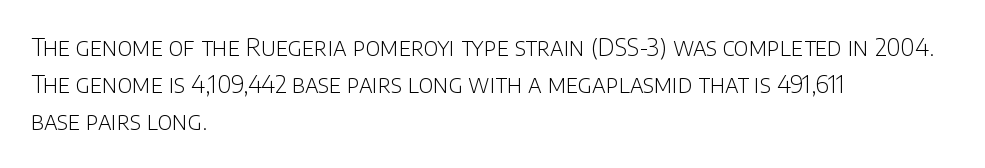
Q: Is the text bold? A: No.
Q: Is the text italic (slanted)? A: No, it is upright.
Q: Is the text underlined? A: No.
Q: How is the paragraph aligned? A: Left-aligned.
Q: Is the spacing between letters normal or unusually wide? A: Normal.
Q: Is the spacing between lines tight, normal or loose? A: Normal.
